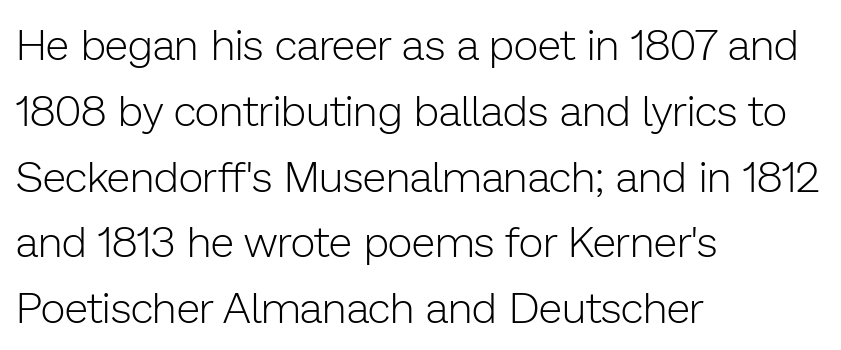
Q: Is the text bold? A: No.
Q: Is the text italic (slanted)? A: No, it is upright.
Q: Is the typeface a serif or a sans-serif typeface? A: Sans-serif.
Q: Is the text underlined? A: No.
Q: How is the paragraph aligned? A: Left-aligned.
Q: Is the spacing between letters normal or unusually wide? A: Normal.
Q: Is the spacing between lines tight, normal or loose? A: Normal.
Q: Width (condensed, normal, or wide)? A: Normal.
Q: Stroke contrast? A: Low.
Q: x-height? A: Medium.
Q: Monospaced? A: No.
